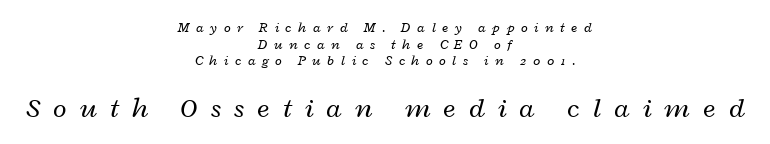
The image shows 28 px regular-weight, wide type, italic (leaning right); set centered, line spacing 1.18x, unusually wide letter spacing (+0.47 em), not underlined; the second (bottom) block is 2.0x larger; low stroke contrast and a medium x-height.
